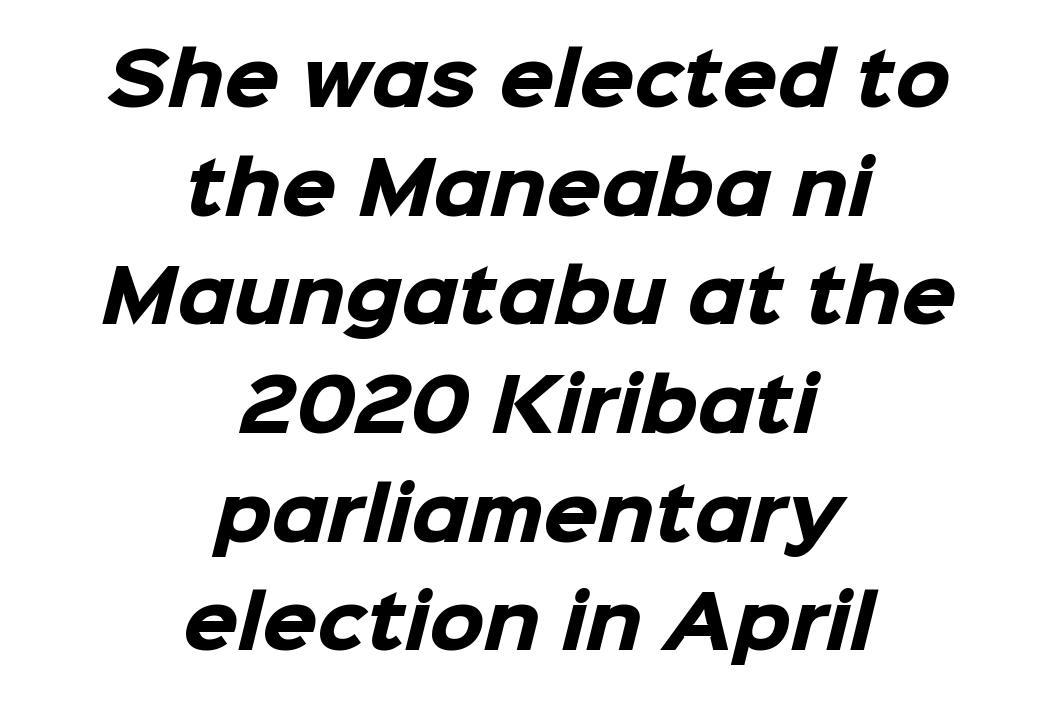
Tracking value appears to be zero — textbook default spacing. Typesetter's note: full bold, strokes at maximum text heaviness. Look at the bottom of the vertical strokes: they stop flat, with no serifs. The string is rendered with underlining switched off. The passage shown is typed in a proportional face where columns would drift. The paragraph has two soft edges and a firm central axis.
